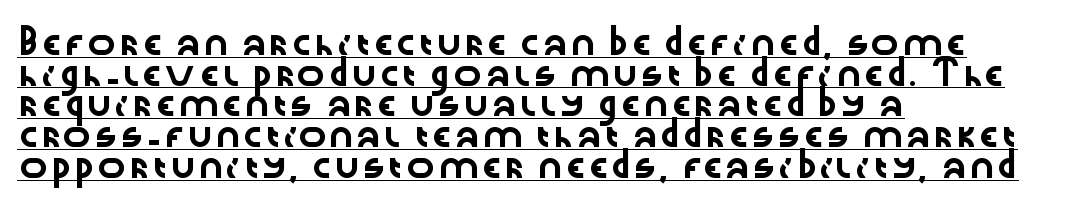
{"italic": "no", "underline": "yes", "align": "left", "line_spacing": "normal", "line_spacing_ratio": 1.28, "letter_spacing": "normal", "letter_spacing_em": 0.0, "glyph_px": 24}
